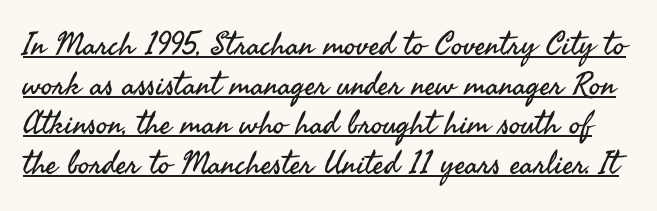
Stem width sits at or under what a default text font uses. The passage shown is typed in a proportional face where columns would drift. The type family on display is of the sans-serif kind. Quick note: underline on.
